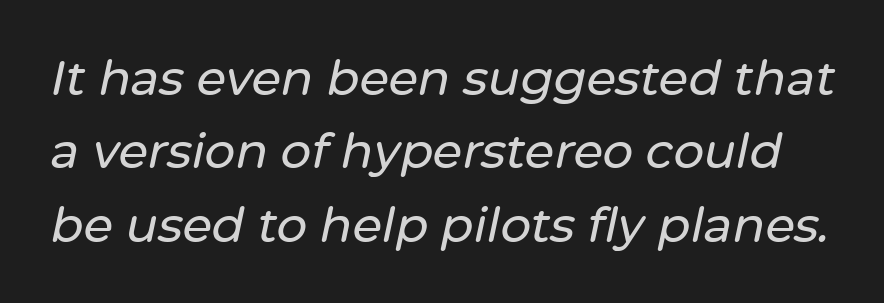
Think of a printed novel: that variable character pitch is what you see here. The strip under each line holds only bare page. There is no visible air inserted between adjacent glyphs. This block has exactly the height ordinary leading produces. Does the lettering tilt? It does — this is italic.
